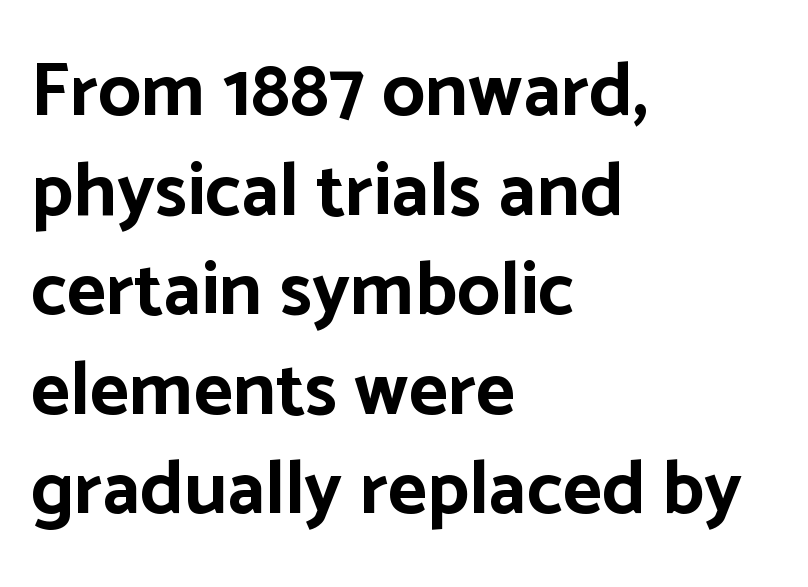
Its strokes are broad and dark, the hallmark of bold type. Notice how the stems are strictly vertical — no italics here. The horizontal fit of the characters is conventional and even. Looks like regular typesetting: each glyph gets only the width it needs.
